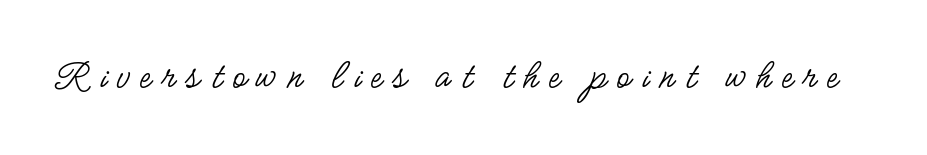
Q: Is the text bold? A: No.
Q: Is the text italic (slanted)? A: Yes.
Q: Is the typeface a serif or a sans-serif typeface? A: Sans-serif.
Q: Is the text underlined? A: No.
Q: Is the spacing between letters normal or unusually wide? A: Unusually wide.
Q: Width (condensed, normal, or wide)? A: Condensed.
Q: Stroke contrast? A: Low.
Q: x-height? A: Small.
Q: Monospaced? A: No.
